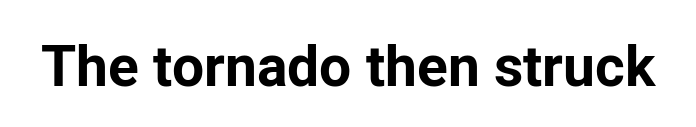
{"serif": "no", "italic": "no", "bold": "yes", "weight": "bold", "width": "normal", "stroke_contrast": "low", "x_height": "medium", "monospaced": "no", "underline": "no", "letter_spacing": "normal", "letter_spacing_em": 0.0, "glyph_px": 57}
